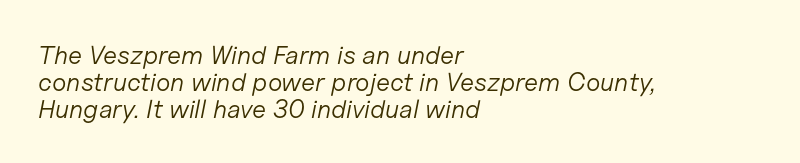
{"italic": "yes", "lean": "right", "slant_degrees": 11, "bold": "no", "underline": "no", "align": "left", "line_spacing": "tight", "line_spacing_ratio": 1.03, "letter_spacing": "normal", "letter_spacing_em": 0.0, "glyph_px": 26}
